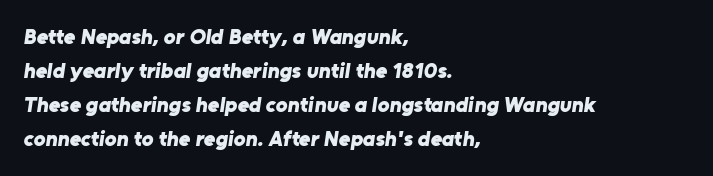
A student would call this left alignment; a typographer would say flush left, rag right. No extra tracking has been applied to these lines. The strip under each line holds only bare page. Notice how descenders clear the ascenders below comfortably — that's standard leading. As a designer I'd log this as weight 700, bold.
